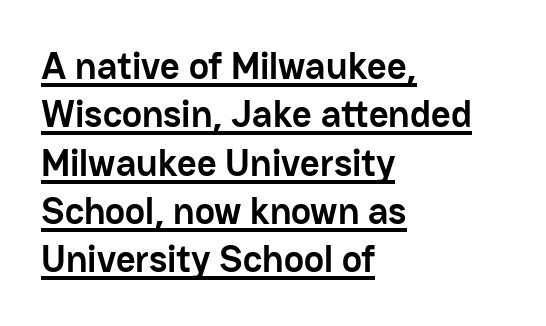
The image shows 38 px semibold sans-serif type, upright; set left-aligned, normal line spacing (1.27x), normal letter spacing, underlined; low stroke contrast and a medium x-height.
